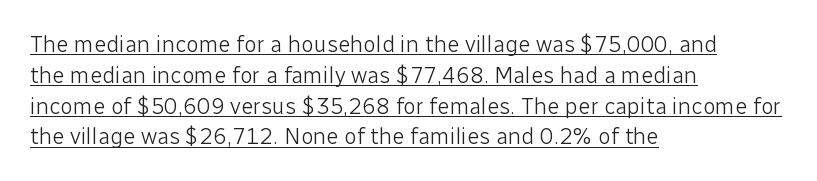
The specimen reads as upright at a glance. Each word holds together tightly as a unit, with standard inter-letter gaps. Heaviness? Minimal to ordinary, like unemphasized prose. Beneath each row of characters lies a ruled line. Quick note: interline space is typical. In CSS terms this would be text-align: left.
